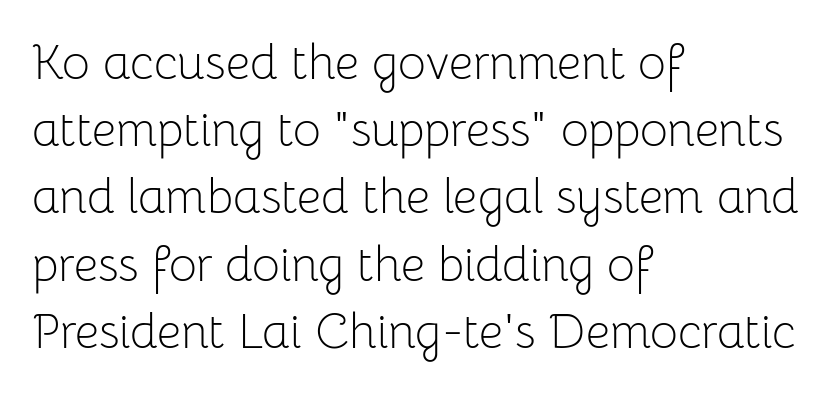
The image shows 48 px light sans-serif type, upright; set left-aligned, normal line spacing (1.4x), normal letter spacing, not underlined; low stroke contrast and a medium x-height.
